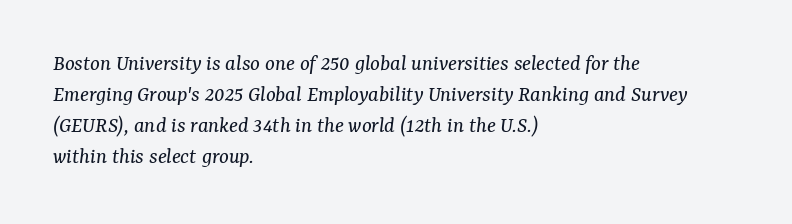
A clean baseline with only descenders dipping below it. Does extra space separate the letters? No, they use regular spacing. The characters are drawn with everyday or finer stroke widths. Tall strokes in this sample are angled rather than plumb. Line beginnings align vertically; line endings do not. Each new line begins a customary step beneath the previous one.
